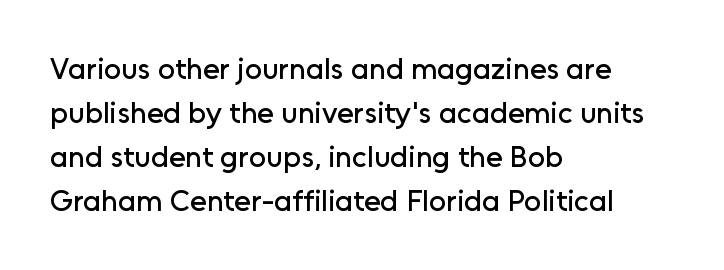
{"serif": "no", "italic": "no", "width": "normal", "stroke_contrast": "low", "x_height": "medium", "monospaced": "no", "underline": "no", "align": "left", "line_spacing": "normal", "line_spacing_ratio": 1.47, "letter_spacing": "normal", "letter_spacing_em": 0.0, "glyph_px": 30}
